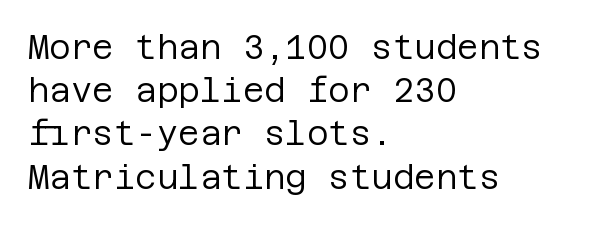
{"serif": "no", "italic": "no", "bold": "no", "weight": "regular", "width": "normal", "stroke_contrast": "low", "x_height": "large", "underline": "no", "align": "left", "line_spacing": "normal", "line_spacing_ratio": 1.31, "letter_spacing": "normal", "letter_spacing_em": 0.0, "glyph_px": 33}
